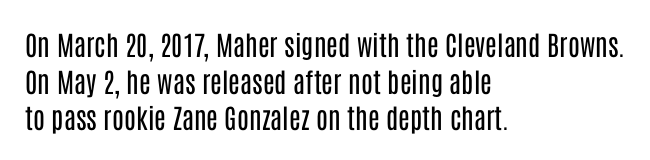
Q: Is the text bold? A: No.
Q: Is the text italic (slanted)? A: No, it is upright.
Q: Is the text underlined? A: No.
Q: How is the paragraph aligned? A: Left-aligned.
Q: Is the spacing between letters normal or unusually wide? A: Normal.
Q: Is the spacing between lines tight, normal or loose? A: Normal.
